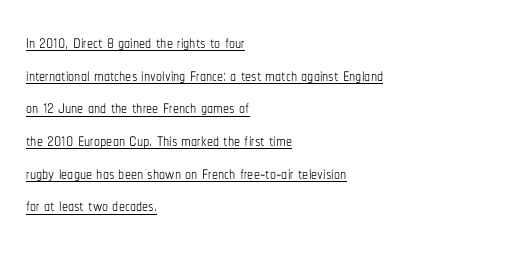
{"italic": "no", "bold": "no", "underline": "yes", "align": "left", "line_spacing": "normal", "line_spacing_ratio": 1.36, "letter_spacing": "normal", "letter_spacing_em": 0.0, "glyph_px": 24}
